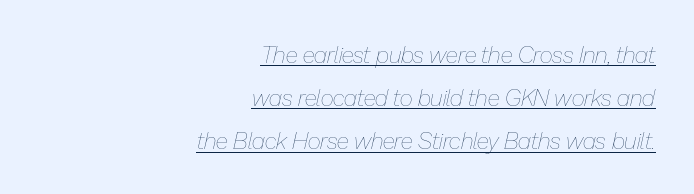
The image shows 23 px text type, italic (leaning right); set right-aligned, line spacing 1.88x, normal letter spacing, underlined.
